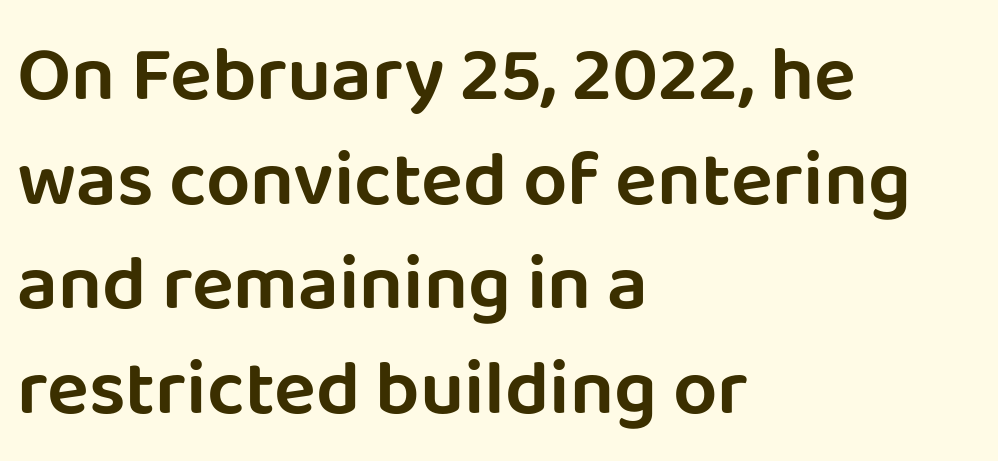
{"serif": "no", "italic": "no", "width": "normal", "stroke_contrast": "low", "x_height": "large", "monospaced": "no", "underline": "no", "align": "left", "line_spacing": "normal", "line_spacing_ratio": 1.34, "letter_spacing": "normal", "letter_spacing_em": 0.0, "glyph_px": 78}
